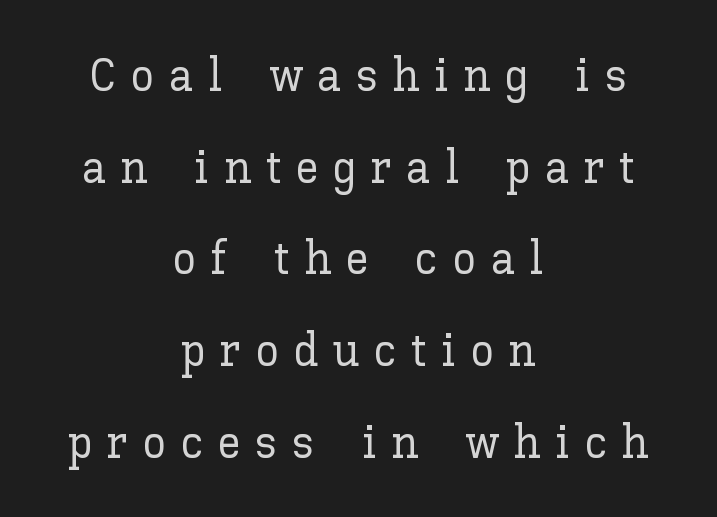
The image shows 47 px text type, upright; set centered, loose line spacing (1.95x), unusually wide letter spacing (+0.31 em), not underlined; low stroke contrast and a medium x-height.
